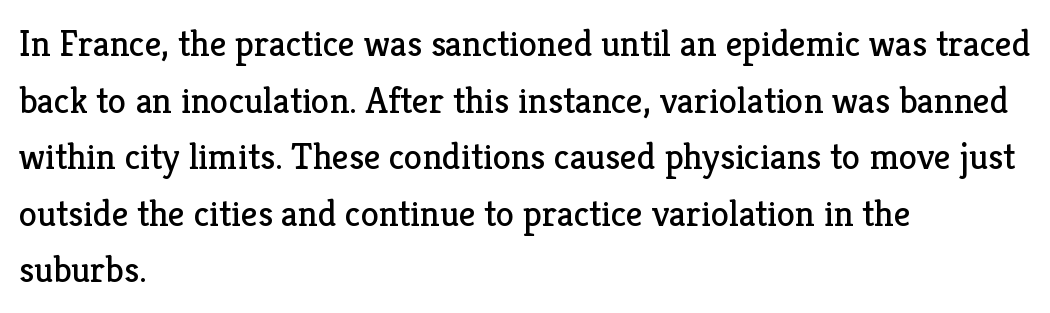
{"serif": "yes", "italic": "no", "bold": "no", "weight": "regular", "width": "normal", "stroke_contrast": "low", "x_height": "medium", "monospaced": "no", "underline": "no", "align": "left", "line_spacing": "normal", "line_spacing_ratio": 1.53, "letter_spacing": "normal", "letter_spacing_em": 0.0, "glyph_px": 37}
